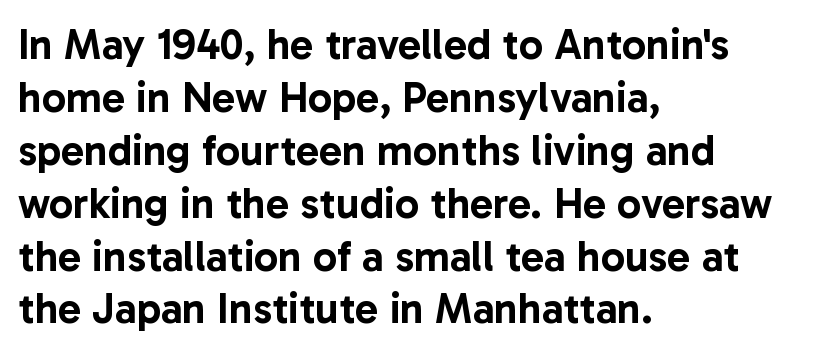
The image shows 43 px sans-serif type, upright; set left-aligned, line spacing 1.23x, normal letter spacing, not underlined; low stroke contrast and a medium x-height.
